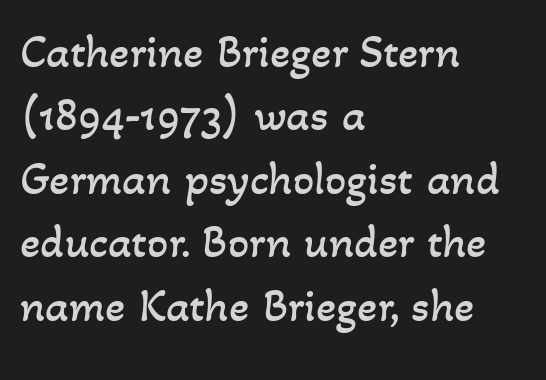
Does the leading feel generous? No, just average. Descender tails drop into unmarked territory. No extra tracking has been applied to these lines. No extra ink here — the face is not bold. Think of a printed novel: that variable character pitch is what you see here.
